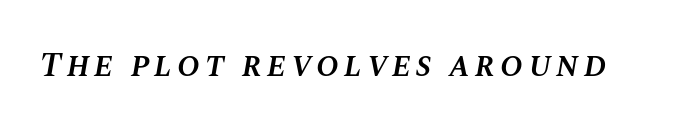
The image shows 34 px semibold type, italic (leaning right); set not underlined; medium stroke contrast and a large x-height.
